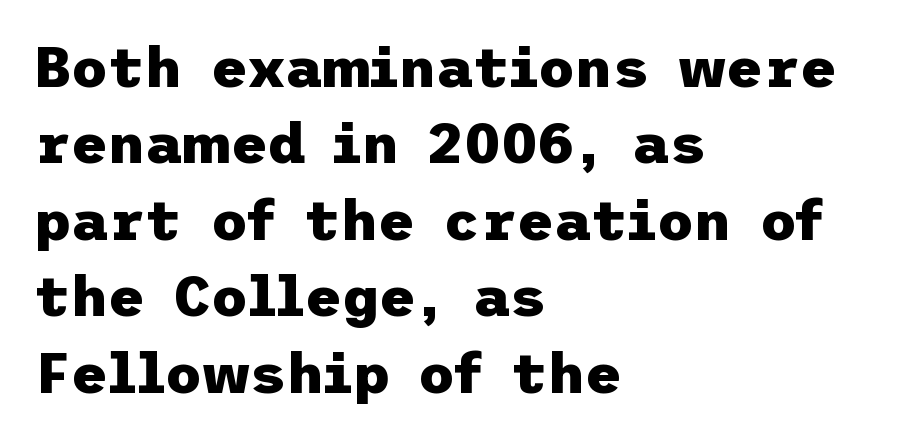
Q: Is the text bold? A: Yes.
Q: Is the text italic (slanted)? A: No, it is upright.
Q: Is the typeface a serif or a sans-serif typeface? A: Sans-serif.
Q: Is the text underlined? A: No.
Q: How is the paragraph aligned? A: Left-aligned.
Q: Is the spacing between letters normal or unusually wide? A: Normal.
Q: Is the spacing between lines tight, normal or loose? A: Normal.
Q: Width (condensed, normal, or wide)? A: Normal.
Q: Stroke contrast? A: Low.
Q: x-height? A: Medium.
